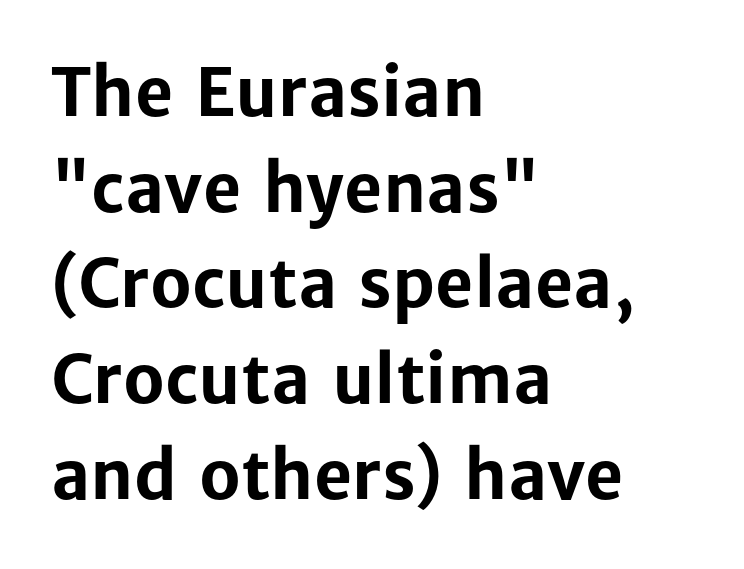
{"serif": "no", "italic": "no", "bold": "yes", "weight": "bold", "width": "normal", "stroke_contrast": "low", "x_height": "medium", "monospaced": "no", "underline": "no", "align": "left", "line_spacing": "normal", "line_spacing_ratio": 1.45, "letter_spacing": "normal", "letter_spacing_em": 0.0, "glyph_px": 66}
